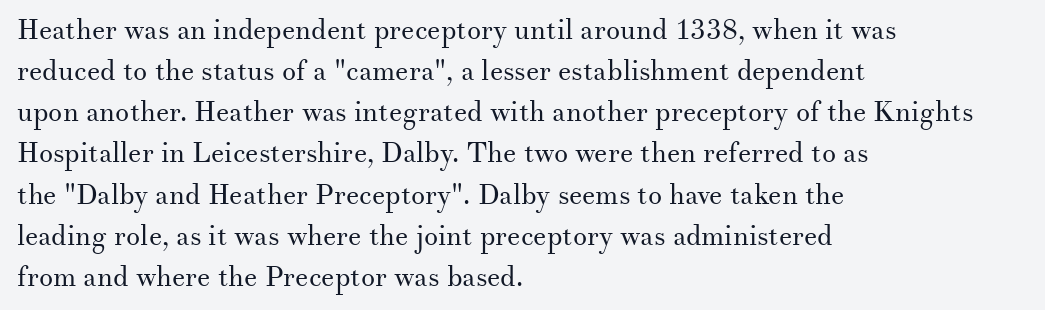
No chunkiness to these letters — they're not bold. Unlike italic type, these characters show no tilt at all. Inter-character spacing is left at the font's built-in metrics. I'd call this a serif setting — the letters wear small feet.
